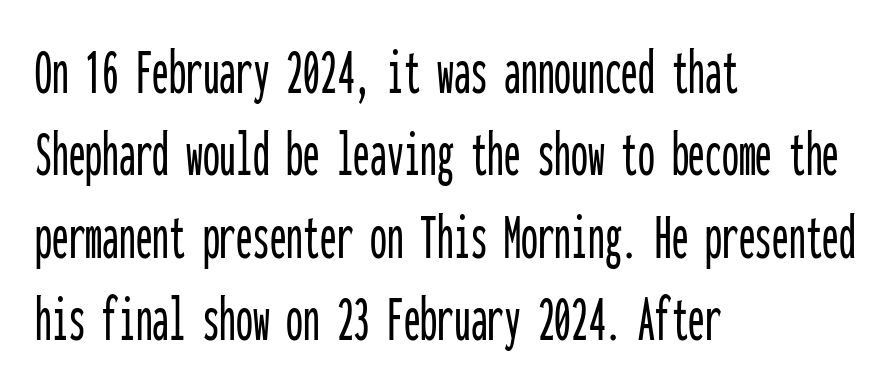
It's the straight-up-and-down kind of type. To sum up the face: it is a sans, with no serifs. Only glyphs here, with clear space below each row. Short note: letters normally spaced. Think of a typewriter: that constant character pitch is what you see here. Left-aligned paragraph, ragged on the right.
